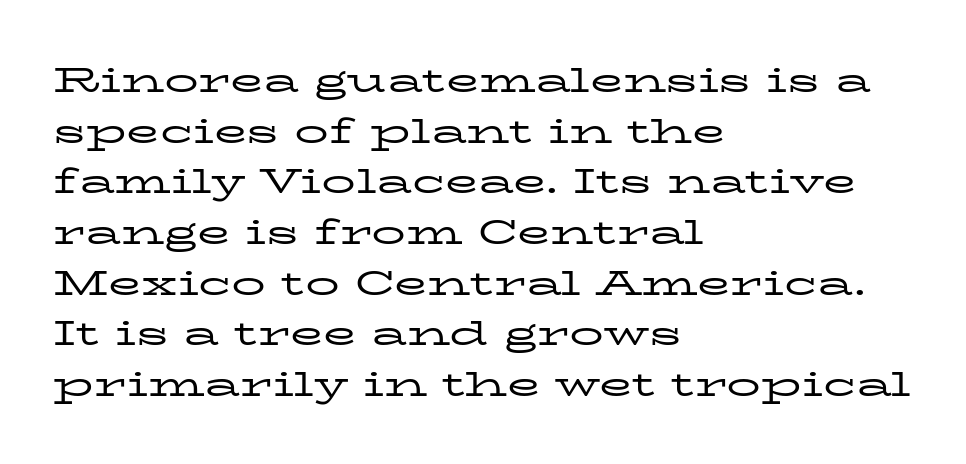
Q: Is the text bold? A: No.
Q: Is the text italic (slanted)? A: No, it is upright.
Q: Is the typeface a serif or a sans-serif typeface? A: Serif.
Q: Is the text underlined? A: No.
Q: How is the paragraph aligned? A: Left-aligned.
Q: Is the spacing between letters normal or unusually wide? A: Normal.
Q: Is the spacing between lines tight, normal or loose? A: Normal.
Q: Width (condensed, normal, or wide)? A: Wide.
Q: Stroke contrast? A: Low.
Q: x-height? A: Medium.
Q: Monospaced? A: No.
